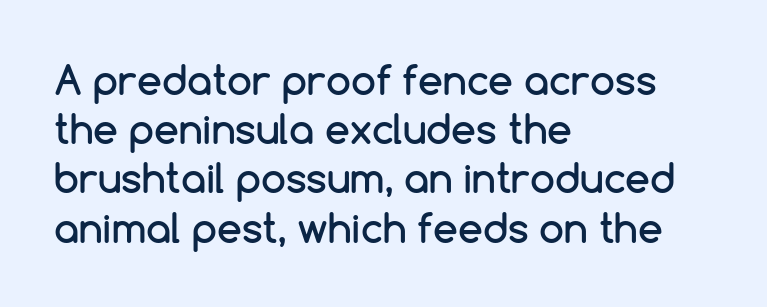
The image shows 40 px sans-serif type, upright; set left-aligned, line spacing 1.23x, normal letter spacing, not underlined; low stroke contrast and a medium x-height.
